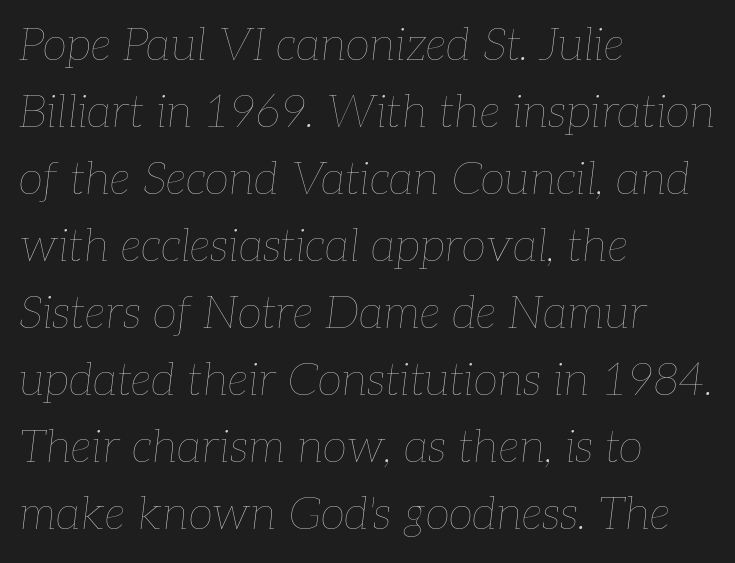
The image shows 45 px thin type, italic (leaning right); set left-aligned, normal line spacing (1.49x), normal letter spacing, not underlined; low stroke contrast and a medium x-height.
